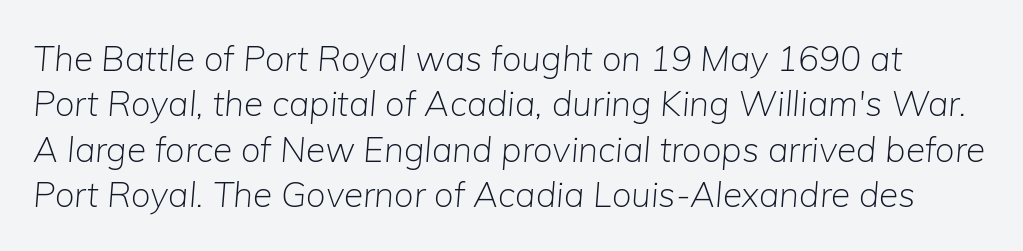
The image shows 35 px light type, italic (leaning right); set normal line spacing (1.3x), normal letter spacing, not underlined; low stroke contrast and a medium x-height.
